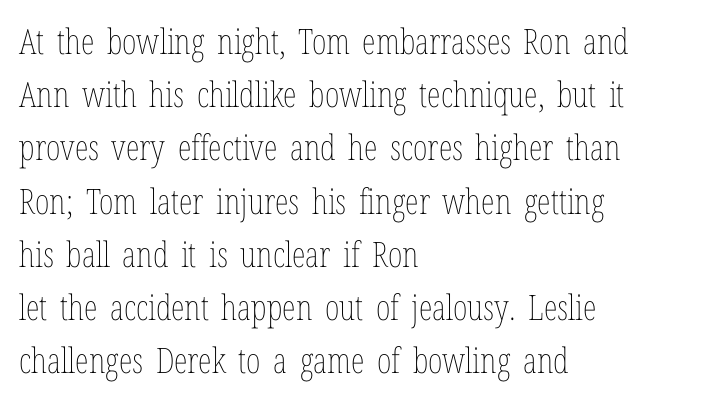
The strip under each line holds only bare page. Casual observation: everything's shoved over to the left. In terms of letterspacing, this is plain default setting. No letter is thick-stroked: the sample isn't bold.
